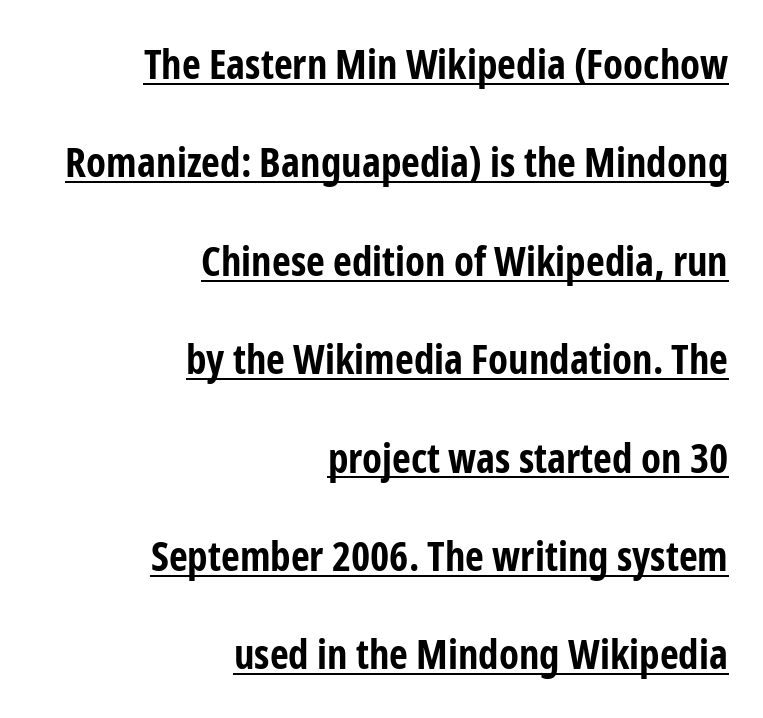
The letters carry no serifs — their stems end cleanly without finishing strokes. This rendering uses right alignment, leaving the left contour irregular. Spacing verdict: proportional, widths tailored to each character. Inter-character spacing is left at the font's built-in metrics. You could fit nearly another row in the gap between these rows. Is there an underline? Yes — a line sits under the letters.
